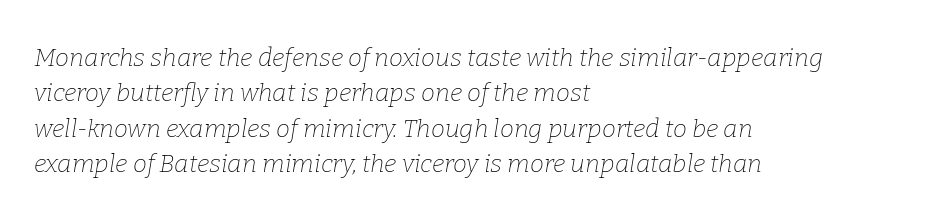
The image shows 25 px text type, italic (leaning right); set left-aligned, normal line spacing (1.42x), normal letter spacing, not underlined.
